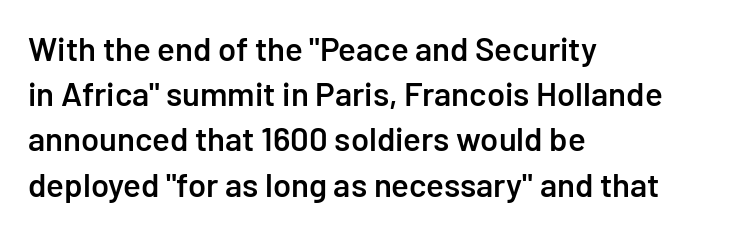
{"serif": "no", "italic": "no", "bold": "semi", "weight": "semibold", "width": "normal", "stroke_contrast": "low", "x_height": "medium", "monospaced": "no", "underline": "no", "align": "left", "line_spacing": "normal", "line_spacing_ratio": 1.37, "letter_spacing": "normal", "letter_spacing_em": 0.0, "glyph_px": 33}
